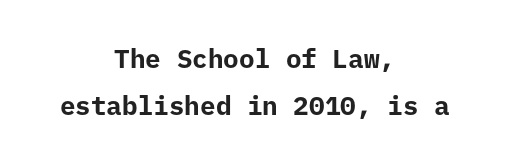
The typography opts for an upright posture over an oblique one. The words here are not underlined. Caption: bold face, heavy strokes. The paragraph has two soft edges and a firm central axis. Between one letter and the next there's only the usual sliver of space.
